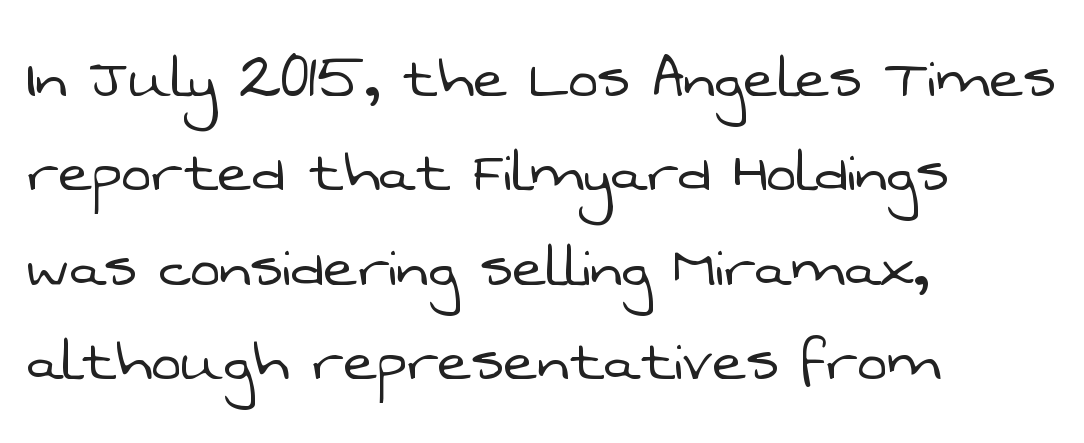
Q: Is the text bold? A: No.
Q: Is the typeface a serif or a sans-serif typeface? A: Sans-serif.
Q: Is the text underlined? A: No.
Q: How is the paragraph aligned? A: Left-aligned.
Q: Is the spacing between letters normal or unusually wide? A: Normal.
Q: Is the spacing between lines tight, normal or loose? A: Normal.
Q: Width (condensed, normal, or wide)? A: Normal.
Q: Stroke contrast? A: Low.
Q: x-height? A: Medium.
Q: Monospaced? A: No.
